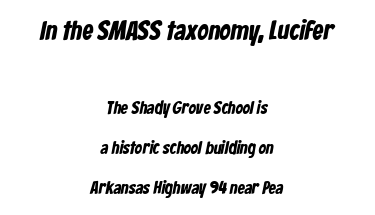
Descenders are the only things crossing below the line. Typographic density is high because the face is bold. The paragraph has two soft edges and a firm central axis. These lines keep a tight, regular rhythm from letter to letter. The rendering shrinks the type as you move from the upper chunk to the lower. Rows of type keep a wide berth in the vertical direction.
